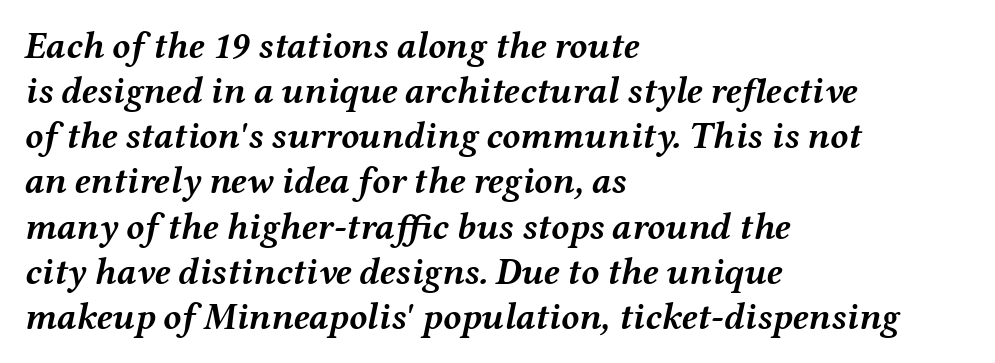
Anything drawn beneath the words? Only blank space. Notice how the stems are inclined rather than vertical — that's the hallmark of italics. The paragraph has a hard left edge and a soft right edge. Observe the ordinary spacing: letters are neighbours, not strangers. The rendering uses natural spacing where letterforms have individual widths. Compared with an ordinary text face, these strokes are far heavier — a full bold.
